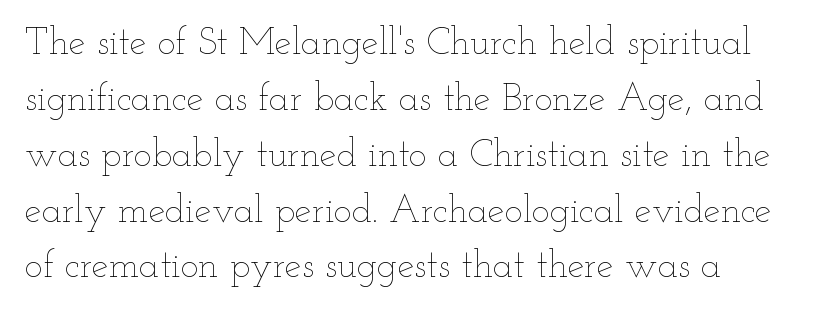
The image shows 38 px thin, wide type, upright; set normal line spacing (1.47x), normal letter spacing, not underlined; low stroke contrast and a small x-height.
